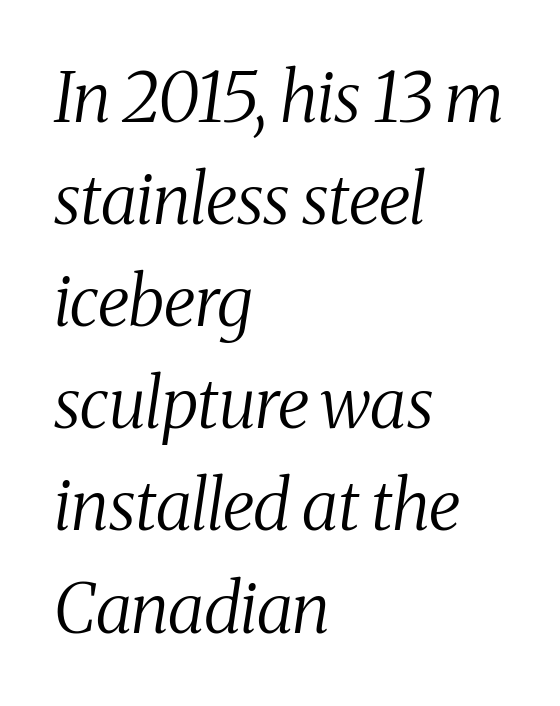
Clear beneath every line of the passage. Typographically, this falls in the serif category. The letters advance in unequal steps, a hallmark of proportional type. A typesetter would mark this as italic. This sample is left-justified, so line endings fall wherever the words run out.
